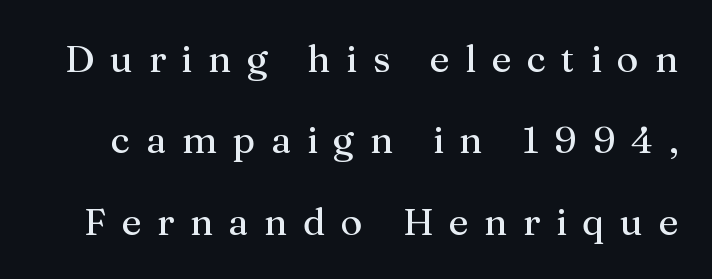
The image shows 38 px regular-weight serif type, upright; set loose line spacing (2.14x), unusually wide letter spacing (+0.41 em), not underlined; medium stroke contrast and a medium x-height.
